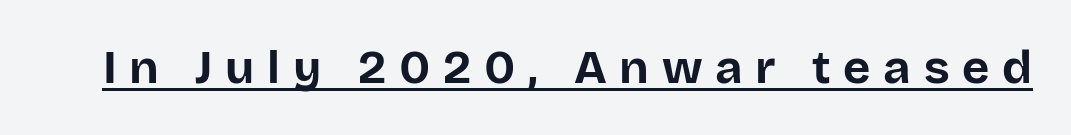
The image shows 47 px bold sans-serif type, upright; set unusually wide letter spacing (+0.27 em), underlined; low stroke contrast and a large x-height.
